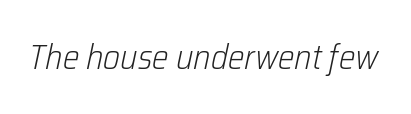
The image shows 35 px light, condensed type, italic (leaning right); set normal letter spacing, not underlined; low stroke contrast and a medium x-height.
